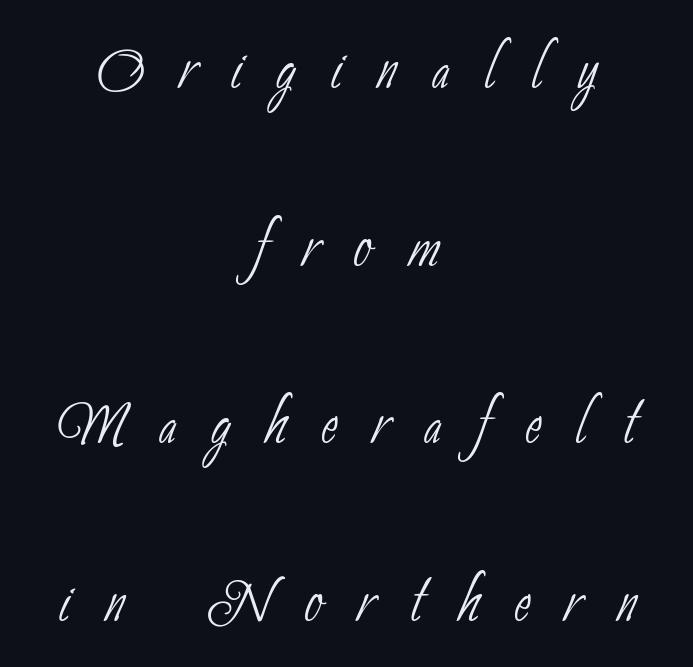
{"serif": "no", "bold": "no", "weight": "thin", "width": "condensed", "stroke_contrast": "low", "x_height": "small", "monospaced": "no", "underline": "no", "align": "center", "line_spacing": "loose", "line_spacing_ratio": 2.22, "letter_spacing": "wide", "letter_spacing_em": 0.44, "glyph_px": 80}
